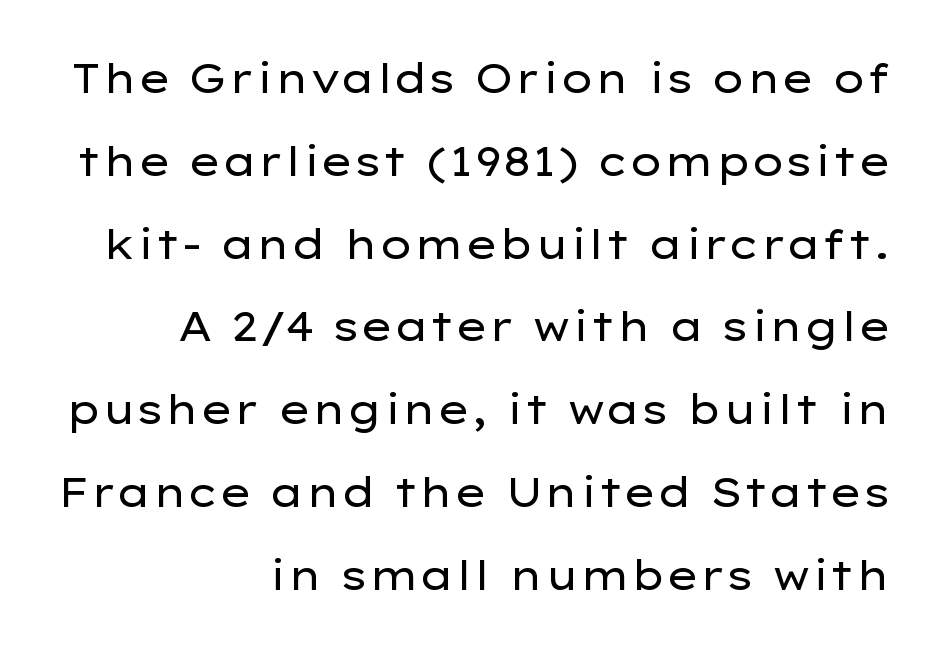
The image shows 40 px regular-weight, wide sans-serif type, upright; set right-aligned, loose line spacing (2.07x), normal letter spacing, not underlined; low stroke contrast and a medium x-height.
